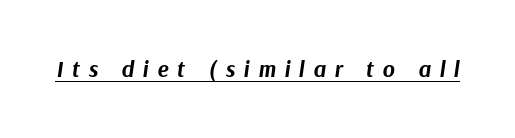
An italicized treatment has been applied to the whole sample. Honestly, the letter spacing is so wide it's the main thing you notice. Like a heading marked for emphasis, these lines bear an underscore. The sample has been set heavy, in full bold.
